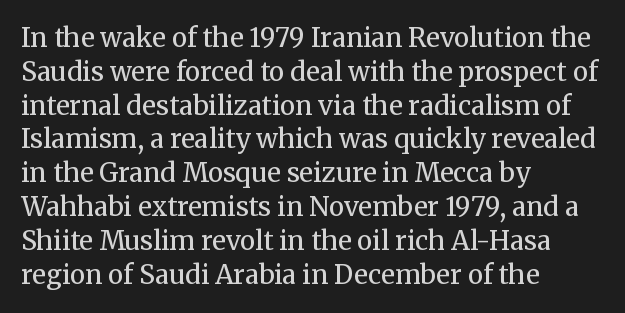
{"italic": "no", "bold": "no", "underline": "no", "align": "left", "line_spacing": "normal", "line_spacing_ratio": 1.3, "letter_spacing": "normal", "letter_spacing_em": 0.0, "glyph_px": 26}
